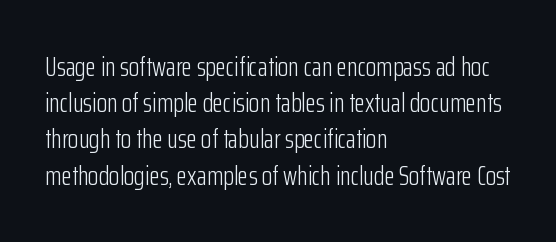
The image shows 27 px text type, upright; set left-aligned, normal line spacing (1.34x), normal letter spacing, not underlined.
